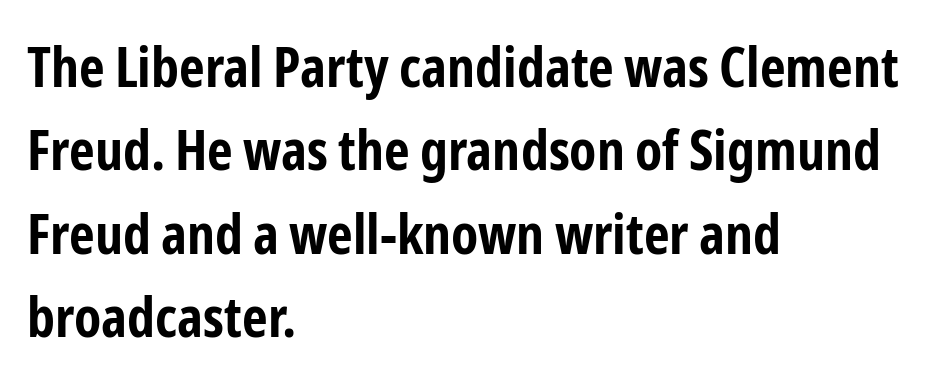
{"serif": "no", "italic": "no", "bold": "yes", "weight": "bold", "width": "condensed", "stroke_contrast": "low", "x_height": "medium", "monospaced": "no", "underline": "no", "align": "left", "line_spacing": "normal", "line_spacing_ratio": 1.49, "letter_spacing": "normal", "letter_spacing_em": 0.0, "glyph_px": 56}
